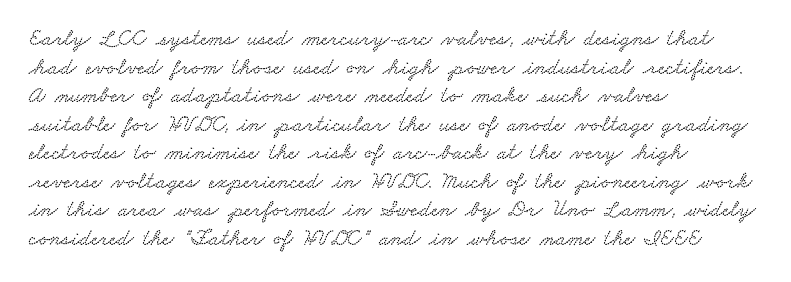
The image shows 23 px text type; set left-aligned, line spacing 1.24x, normal letter spacing, not underlined.
